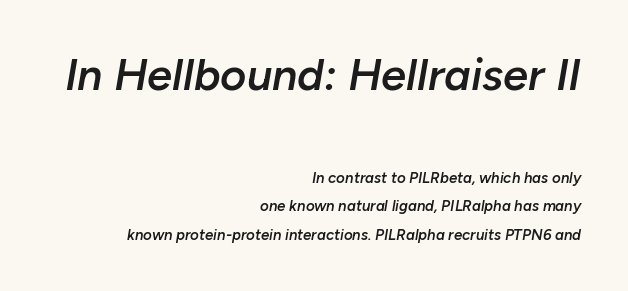
Q: Is the text bold? A: Semi-bold.
Q: Is the text italic (slanted)? A: Yes, it leans right by about 10 degrees.
Q: Is the text underlined? A: No.
Q: How is the paragraph aligned? A: Right-aligned.
Q: Is the spacing between letters normal or unusually wide? A: Normal.
Q: Which block of text is set in a larger size, the first (top) or the second (bottom)? A: The first (top) one.
Q: Width (condensed, normal, or wide)? A: Normal.
Q: Stroke contrast? A: Low.
Q: x-height? A: Medium.
Q: Monospaced? A: No.
